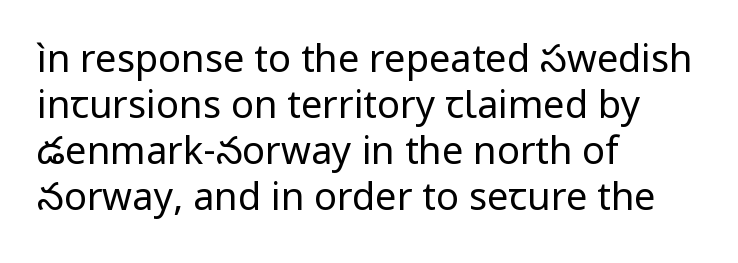
{"serif": "no", "italic": "no", "bold": "no", "weight": "regular", "width": "normal", "stroke_contrast": "low", "x_height": "medium", "monospaced": "no", "underline": "no", "align": "left", "line_spacing_ratio": 1.21, "letter_spacing": "normal", "letter_spacing_em": 0.0, "glyph_px": 38}
